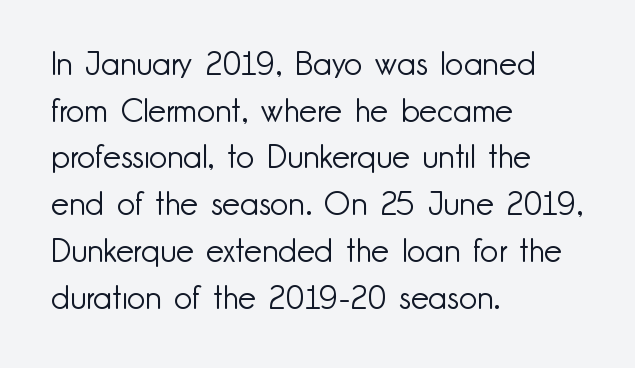
Q: Is the text bold? A: No.
Q: Is the text italic (slanted)? A: No, it is upright.
Q: Is the typeface a serif or a sans-serif typeface? A: Sans-serif.
Q: Is the text underlined? A: No.
Q: How is the paragraph aligned? A: Left-aligned.
Q: Is the spacing between letters normal or unusually wide? A: Normal.
Q: Is the spacing between lines tight, normal or loose? A: Normal.
Q: Width (condensed, normal, or wide)? A: Normal.
Q: Stroke contrast? A: Low.
Q: x-height? A: Small.
Q: Monospaced? A: No.
